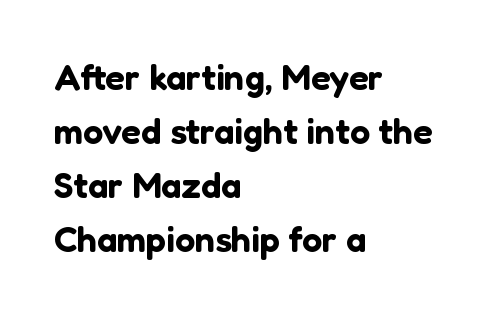
Spacing verdict: proportional, widths tailored to each character. Letterform terminals end flat and unadorned throughout the passage. Is there much room between lines? A standard amount, neither cramped nor airy. The text block is weighted toward the left margin, trailing off unevenly rightward. The specimen omits any rule beneath the text block's lines.
